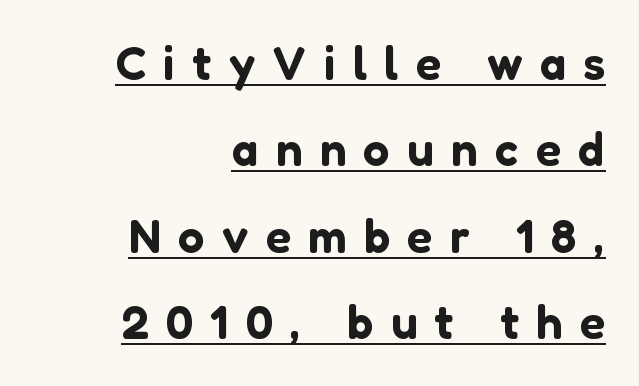
{"serif": "no", "italic": "no", "width": "normal", "stroke_contrast": "low", "x_height": "medium", "monospaced": "no", "underline": "yes", "align": "right", "line_spacing_ratio": 1.84, "letter_spacing": "wide", "letter_spacing_em": 0.37, "glyph_px": 47}
